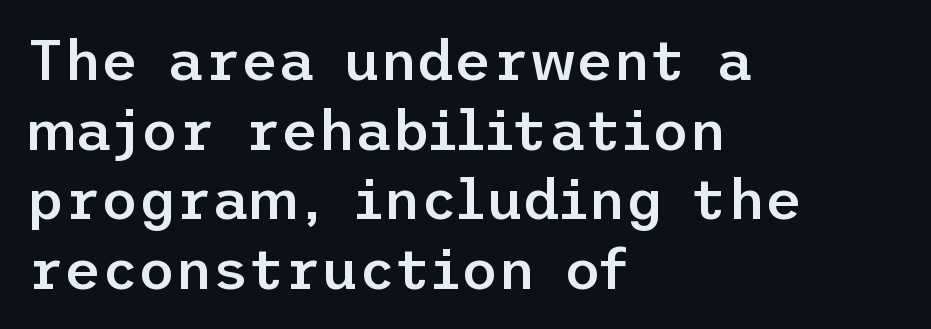
The image shows 57 px semibold sans-serif type, upright; set left-aligned, line spacing 1.22x, normal letter spacing, not underlined; low stroke contrast and a medium x-height.
